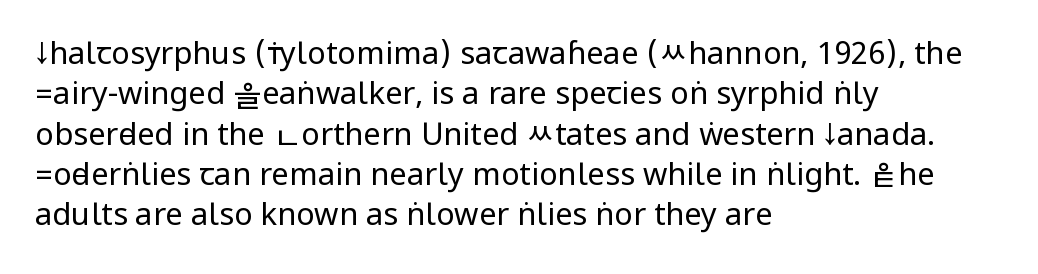
The image shows 31 px regular-weight, condensed sans-serif type, upright; set left-aligned, normal line spacing (1.3x), normal letter spacing, not underlined; low stroke contrast.
